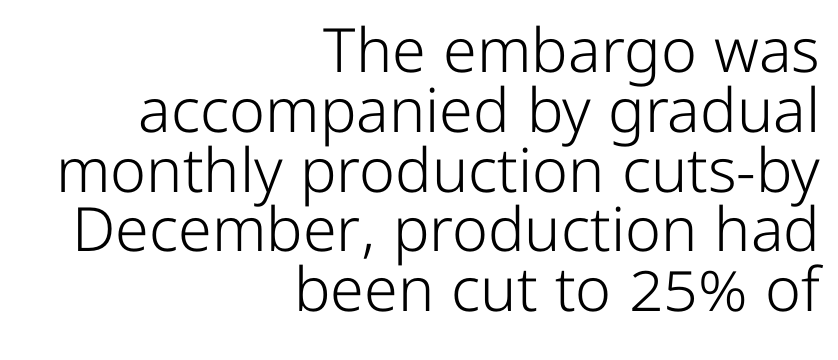
{"serif": "no", "italic": "no", "bold": "no", "weight": "light", "width": "normal", "stroke_contrast": "low", "x_height": "medium", "monospaced": "no", "underline": "no", "align": "right", "line_spacing": "tight", "line_spacing_ratio": 0.98, "letter_spacing": "normal", "letter_spacing_em": 0.0, "glyph_px": 61}
